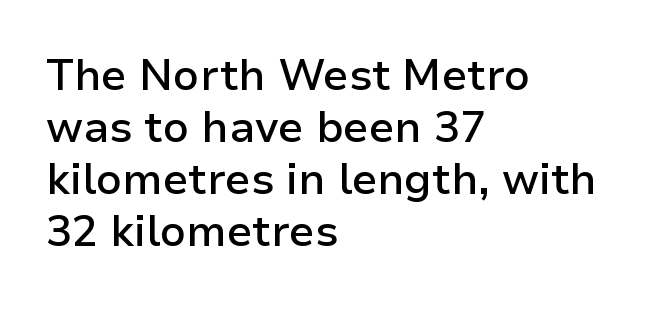
The space directly below the letters is spotless. Leftover space on each line is placed entirely after the last word. No extra tracking has been applied to these lines. Heft: intermediate — a semibold.
